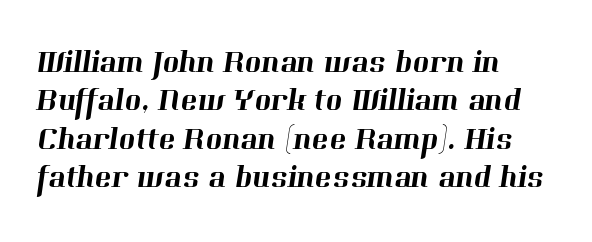
The image shows 32 px serif type; set left-aligned, line spacing 1.2x, normal letter spacing, not underlined; high stroke contrast and a medium x-height.
